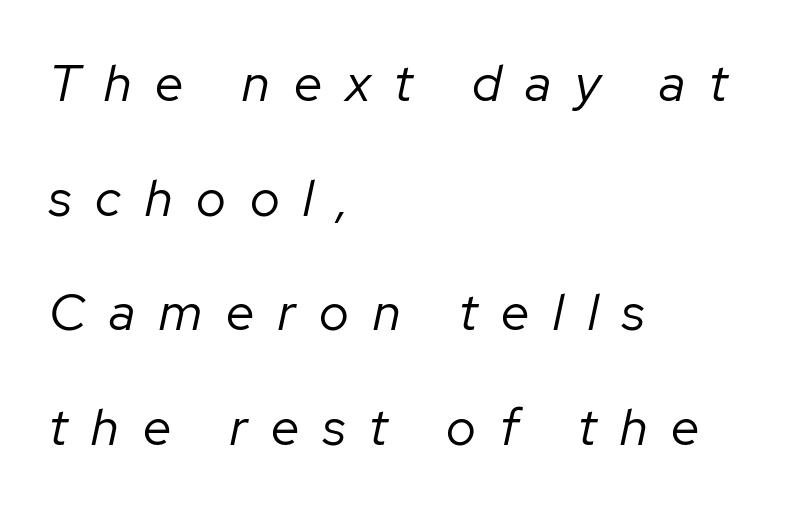
No chunkiness to these letters — they're not bold. No word sits above an underline. The whole block is typeset with a tilt. Which margin do the lines hug? The left one — the right edge is uneven. Spacing between characters has been opened up far beyond the box default.
